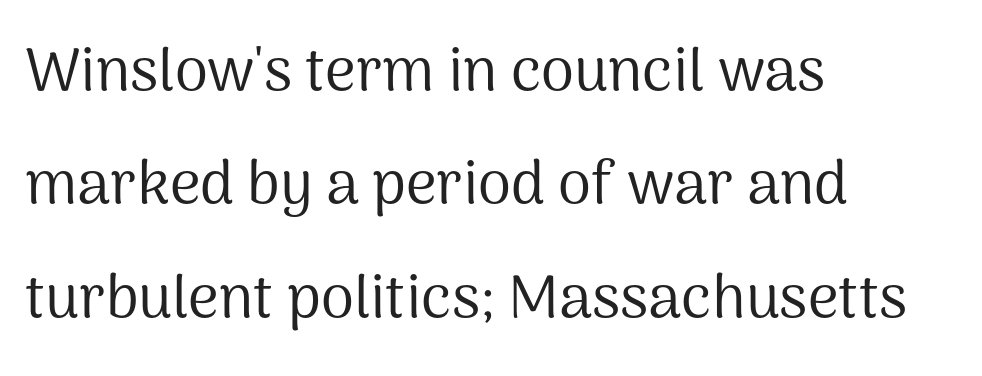
{"serif": "no", "italic": "no", "bold": "no", "weight": "regular", "width": "normal", "stroke_contrast": "medium", "x_height": "medium", "monospaced": "no", "underline": "no", "align": "left", "line_spacing_ratio": 1.89, "letter_spacing": "normal", "letter_spacing_em": 0.0, "glyph_px": 60}
